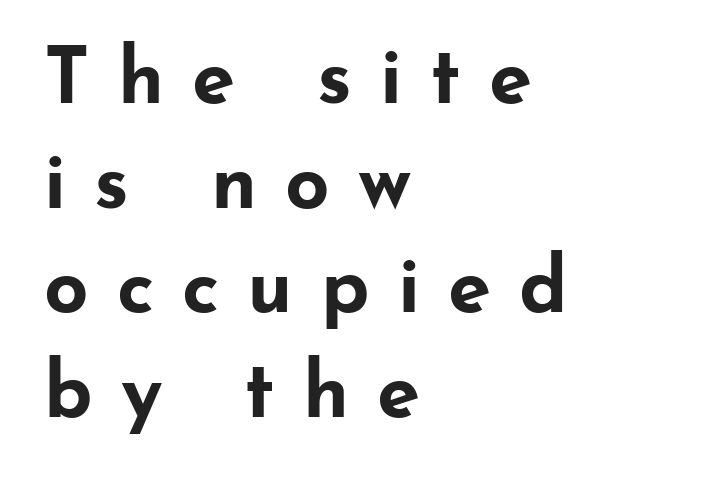
Q: Is the text bold? A: Yes.
Q: Is the text italic (slanted)? A: No, it is upright.
Q: Is the typeface a serif or a sans-serif typeface? A: Sans-serif.
Q: Is the text underlined? A: No.
Q: How is the paragraph aligned? A: Left-aligned.
Q: Is the spacing between letters normal or unusually wide? A: Unusually wide.
Q: Is the spacing between lines tight, normal or loose? A: Normal.
Q: Width (condensed, normal, or wide)? A: Wide.
Q: Stroke contrast? A: Low.
Q: x-height? A: Small.
Q: Monospaced? A: No.
